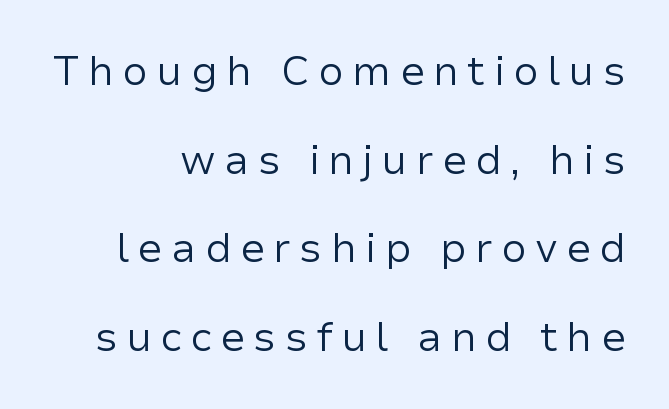
{"serif": "no", "italic": "no", "bold": "no", "weight": "regular", "width": "normal", "stroke_contrast": "low", "x_height": "medium", "monospaced": "no", "underline": "no", "line_spacing": "loose", "line_spacing_ratio": 2.16, "letter_spacing": "wide", "letter_spacing_em": 0.2, "glyph_px": 41}
